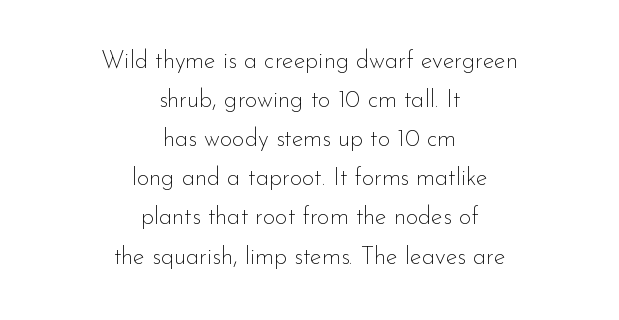
The image shows 24 px text type, upright; set centered, normal line spacing (1.63x), normal letter spacing, not underlined.
